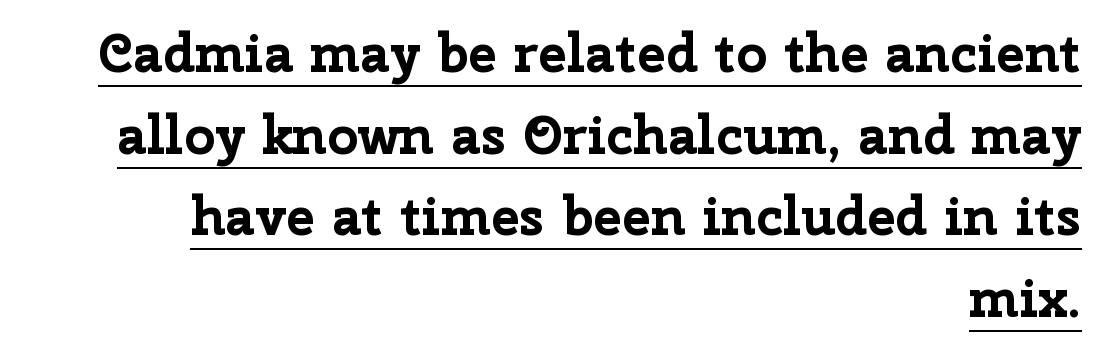
Q: Is the text bold? A: Yes.
Q: Is the text italic (slanted)? A: No, it is upright.
Q: Is the typeface a serif or a sans-serif typeface? A: Sans-serif.
Q: Is the text underlined? A: Yes.
Q: How is the paragraph aligned? A: Right-aligned.
Q: Is the spacing between letters normal or unusually wide? A: Normal.
Q: Is the spacing between lines tight, normal or loose? A: Normal.
Q: Width (condensed, normal, or wide)? A: Normal.
Q: Stroke contrast? A: Low.
Q: x-height? A: Medium.
Q: Monospaced? A: No.
